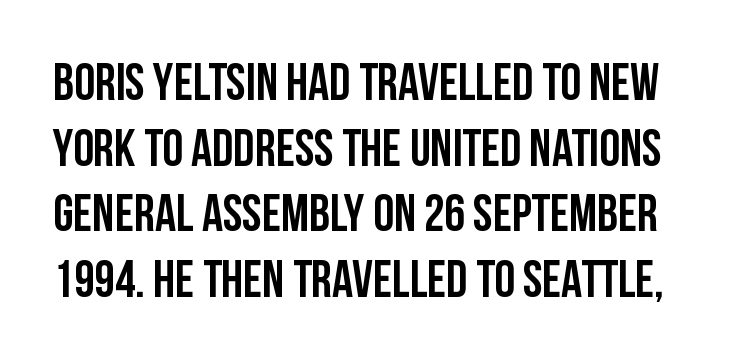
Successive baselines arrive at the customary interval. Each letter keeps its own natural width here, so spacing adapts to shape. Letterform terminals end flat and unadorned throughout the passage. Beneath every word, the page is bare. Tracking value appears to be zero — textbook default spacing.
